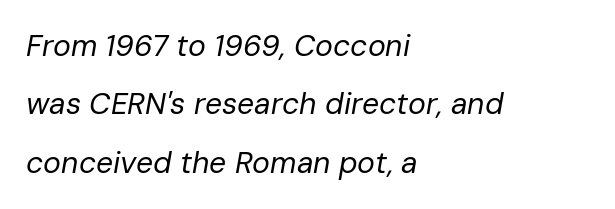
The image shows 30 px regular-weight type, italic (leaning right); set left-aligned, loose line spacing (1.95x), normal letter spacing, not underlined; low stroke contrast and a medium x-height.
